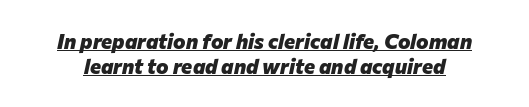
Caption: bold face, heavy strokes. If you drew a line through each stem, it would be angled. The face used here appears with an underline applied. These lines keep a tight, regular rhythm from letter to letter.
